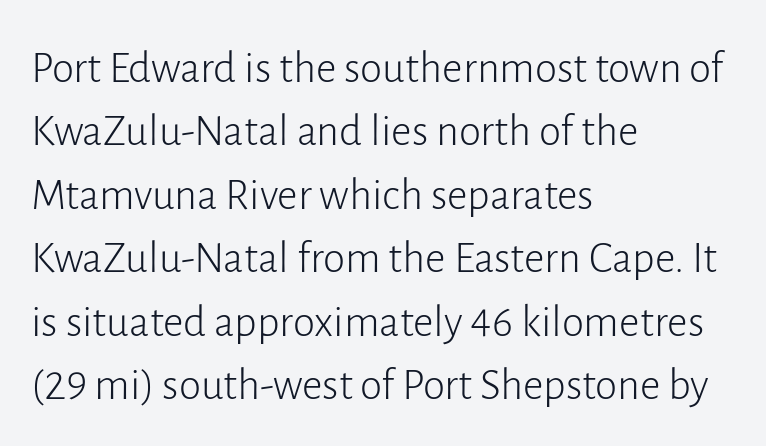
The image shows 45 px light sans-serif type, upright; set left-aligned, normal line spacing (1.41x), normal letter spacing, not underlined; low stroke contrast and a medium x-height.
